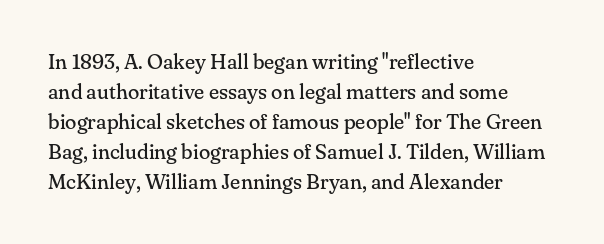
Q: Is the text bold? A: No.
Q: Is the text italic (slanted)? A: No, it is upright.
Q: Is the text underlined? A: No.
Q: How is the paragraph aligned? A: Left-aligned.
Q: Is the spacing between letters normal or unusually wide? A: Normal.
Q: Is the spacing between lines tight, normal or loose? A: Normal.
